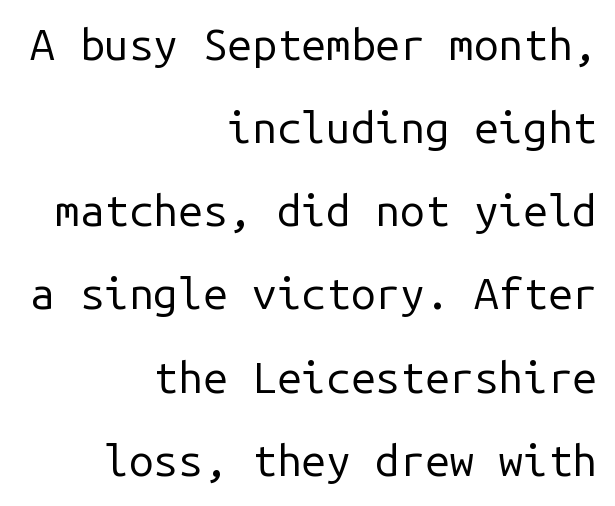
{"serif": "no", "italic": "no", "bold": "no", "weight": "regular", "width": "normal", "stroke_contrast": "low", "x_height": "medium", "monospaced": "yes", "underline": "no", "align": "right", "line_spacing_ratio": 1.89, "letter_spacing": "normal", "letter_spacing_em": 0.0, "glyph_px": 44}
